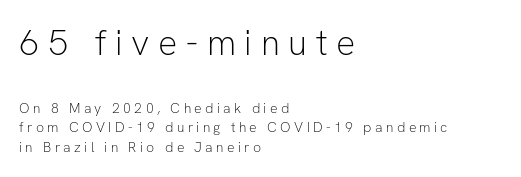
Students, observe: this is what conventionally led text looks like. Only glyphs here, with clear space below each row. A typesetter would mark this as roman, not italic. You could only call the tracking loose — the letters float apart.
